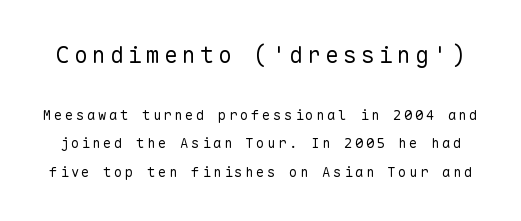
Q: Is the text bold? A: No.
Q: Is the text italic (slanted)? A: No, it is upright.
Q: Is the text underlined? A: No.
Q: Is the spacing between lines tight, normal or loose? A: Loose.
Q: Which block of text is set in a larger size, the first (top) or the second (bottom)? A: The first (top) one.
